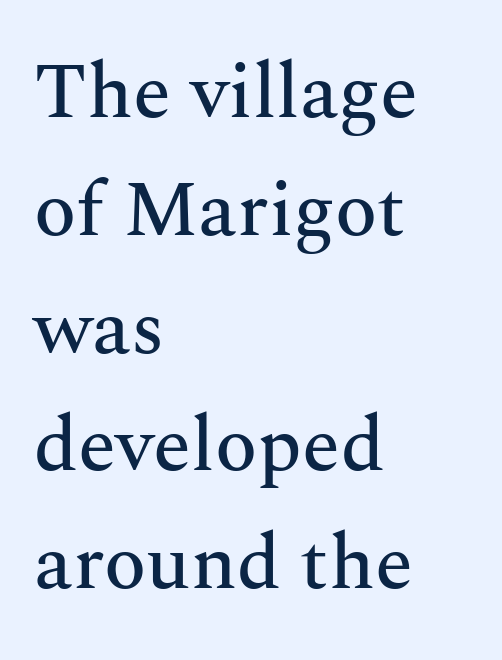
Serifs: yes, visible at the terminals of the letterforms. Inter-character spacing is left at the font's built-in metrics. Decoration check: the copy has no underline. It's the straight-up-and-down kind of type.
